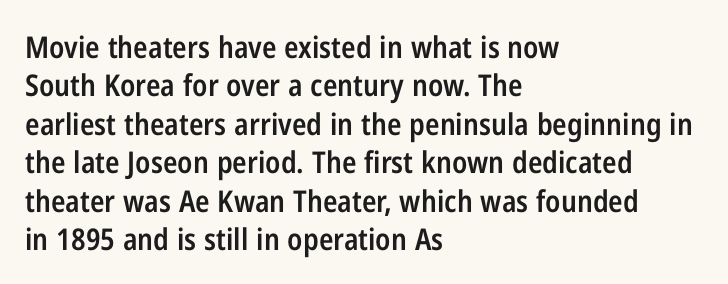
{"serif": "no", "italic": "no", "bold": "semi", "weight": "semibold", "width": "condensed", "stroke_contrast": "low", "x_height": "medium", "monospaced": "no", "underline": "no", "align": "left", "line_spacing": "normal", "line_spacing_ratio": 1.28, "letter_spacing": "normal", "letter_spacing_em": 0.0, "glyph_px": 30}
